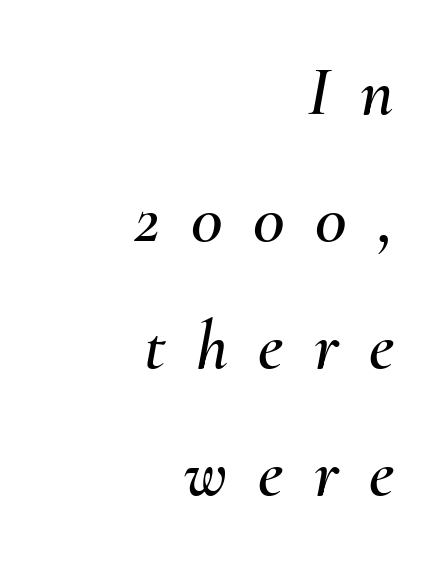
The image shows 71 px text type, italic (leaning right); set right-aligned, line spacing 1.79x, unusually wide letter spacing (+0.43 em), not underlined; medium stroke contrast and a small x-height.
